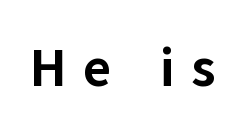
Unlike a traditional serif, this face leaves its strokes unadorned. The horizontal fit of the characters is loose and conspicuously gappy. A roman cut, with each character standing at attention. Glance below the letters and you will spot only blank space. Varying glyph widths throughout — classic text-font behaviour.
